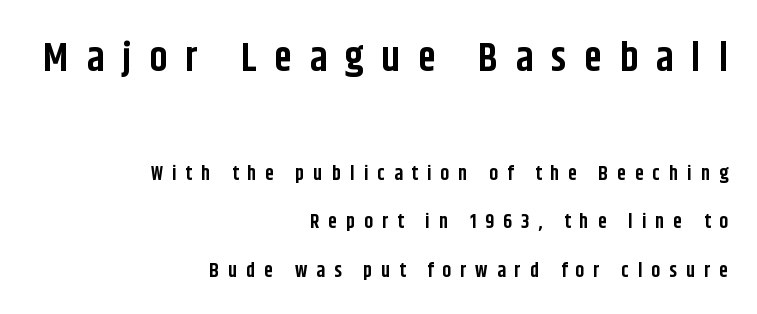
Large over small — that's the arrangement of the two blocks here. Baseline-to-baseline distance is far greater than the letter height. Looks like regular typesetting: each glyph gets only the width it needs. The gap between lines stays unmarked. Notice how the stems are strictly vertical — no italics here.
